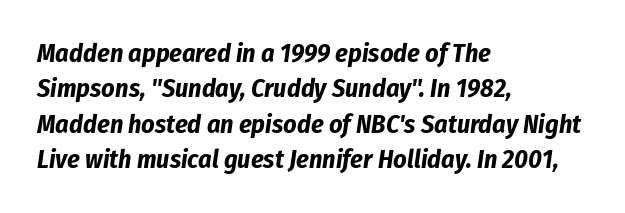
The image shows 26 px bold type, italic (leaning right); set left-aligned, normal line spacing (1.36x), normal letter spacing, not underlined.
